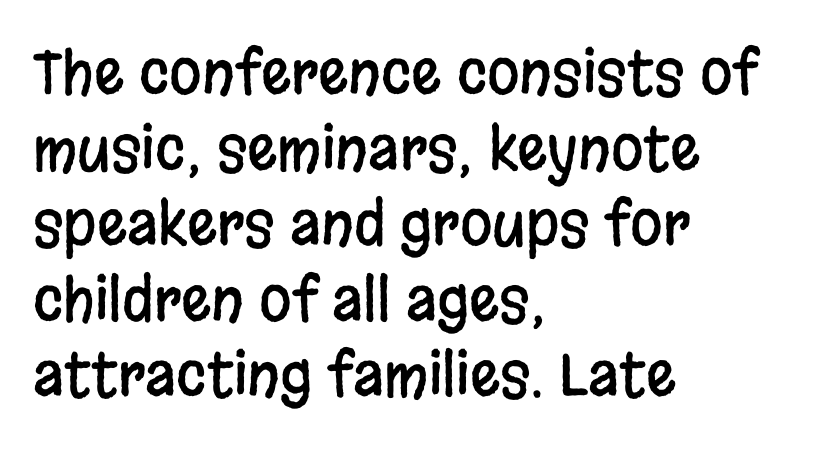
The image shows 59 px condensed sans-serif type, upright; set left-aligned, normal line spacing (1.28x), normal letter spacing, not underlined; low stroke contrast and a large x-height.
